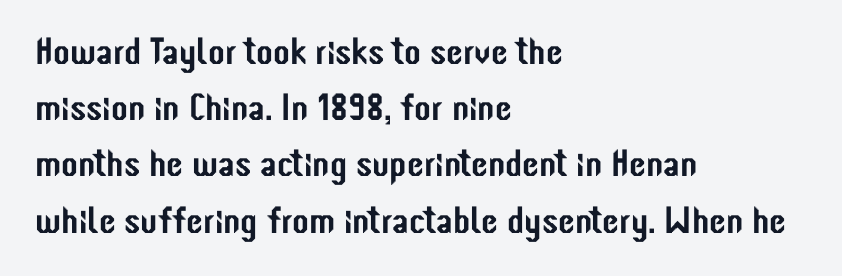
The image shows 38 px condensed sans-serif type, upright; set left-aligned, normal line spacing (1.48x), normal letter spacing, not underlined; low stroke contrast and a medium x-height.
